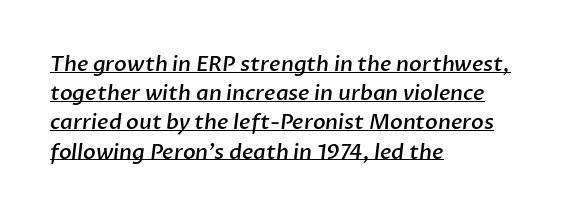
Q: Is the text bold? A: Semi-bold.
Q: Is the text underlined? A: Yes.
Q: How is the paragraph aligned? A: Left-aligned.
Q: Is the spacing between letters normal or unusually wide? A: Normal.
Q: Is the spacing between lines tight, normal or loose? A: Normal.
